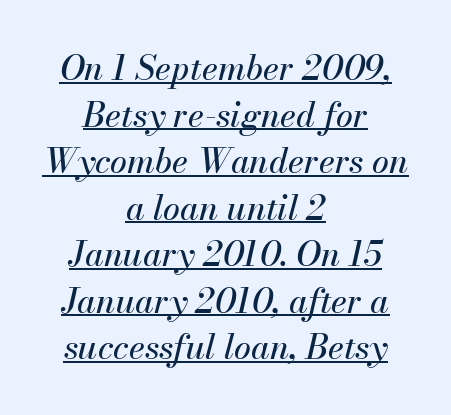
Q: Is the text italic (slanted)? A: Yes, it leans right by about 13 degrees.
Q: Is the text underlined? A: Yes.
Q: How is the paragraph aligned? A: Centered.
Q: Is the spacing between letters normal or unusually wide? A: Normal.
Q: Is the spacing between lines tight, normal or loose? A: Normal.
Q: Width (condensed, normal, or wide)? A: Normal.
Q: Stroke contrast? A: Medium.
Q: x-height? A: Small.
Q: Monospaced? A: No.
